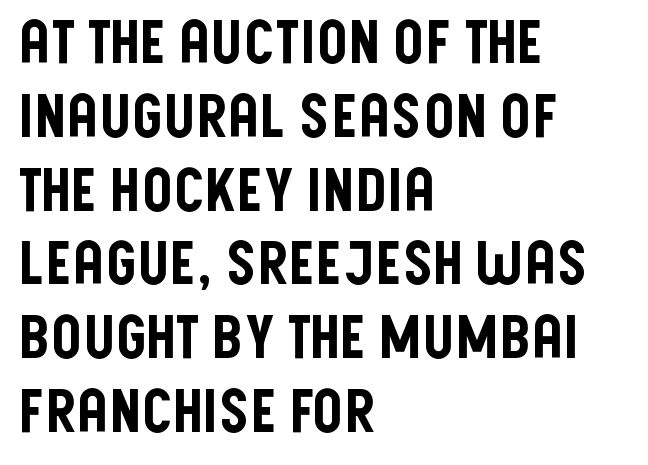
Q: Is the text italic (slanted)? A: No, it is upright.
Q: Is the typeface a serif or a sans-serif typeface? A: Sans-serif.
Q: Is the text underlined? A: No.
Q: How is the paragraph aligned? A: Left-aligned.
Q: Is the spacing between letters normal or unusually wide? A: Normal.
Q: Width (condensed, normal, or wide)? A: Condensed.
Q: Stroke contrast? A: Low.
Q: x-height? A: Large.
Q: Monospaced? A: No.
